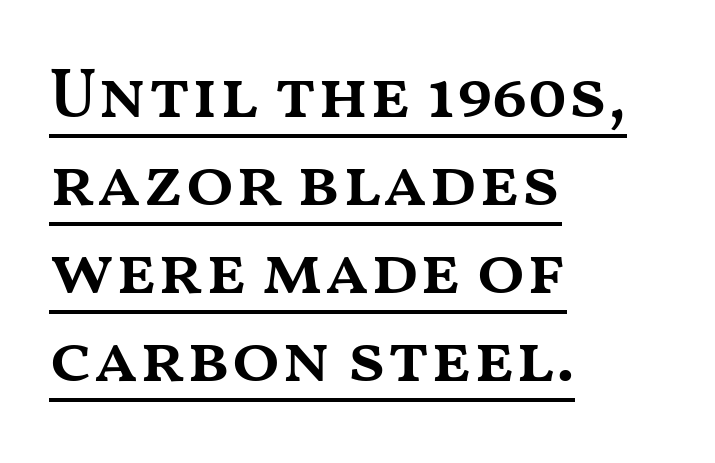
The image shows 71 px semibold, wide type, upright; set left-aligned, line spacing 1.24x, normal letter spacing, underlined; medium stroke contrast and a medium x-height.
